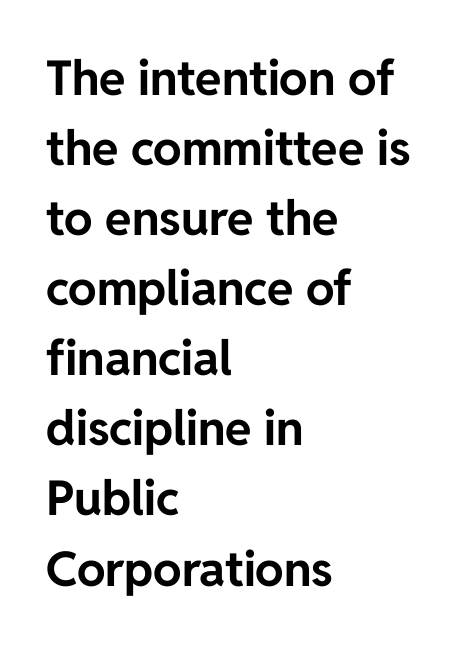
{"serif": "no", "italic": "no", "bold": "yes", "weight": "bold", "width": "normal", "stroke_contrast": "low", "x_height": "medium", "monospaced": "no", "underline": "no", "align": "left", "line_spacing": "normal", "line_spacing_ratio": 1.46, "letter_spacing": "normal", "letter_spacing_em": 0.0, "glyph_px": 48}
